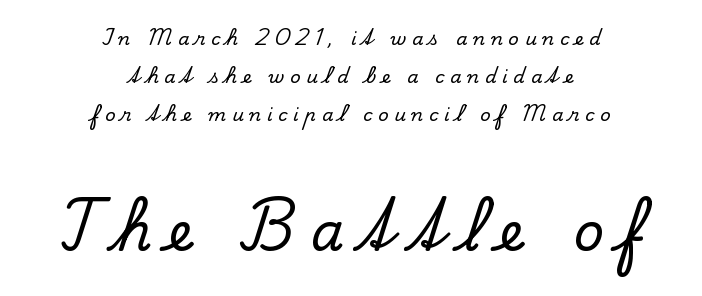
{"serif": "yes", "width": "normal", "stroke_contrast": "low", "x_height": "small", "monospaced": "no", "underline": "no", "align": "center", "line_spacing": "loose", "line_spacing_ratio": 2.11, "letter_spacing": "wide", "letter_spacing_em": 0.32, "larger_block": "second", "size_ratio": 2.94, "glyph_px": 53}
